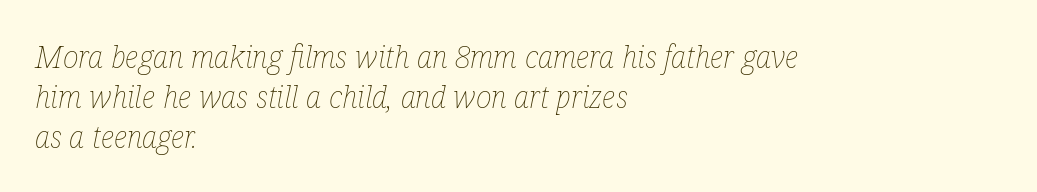
The type is set solid horizontally, with unmodified tracking. The rendering uses natural spacing where letterforms have individual widths. Rows of type keep a routine distance in the vertical direction. The strip under each line holds only bare page. Every character sits at an angle, as italics do.
